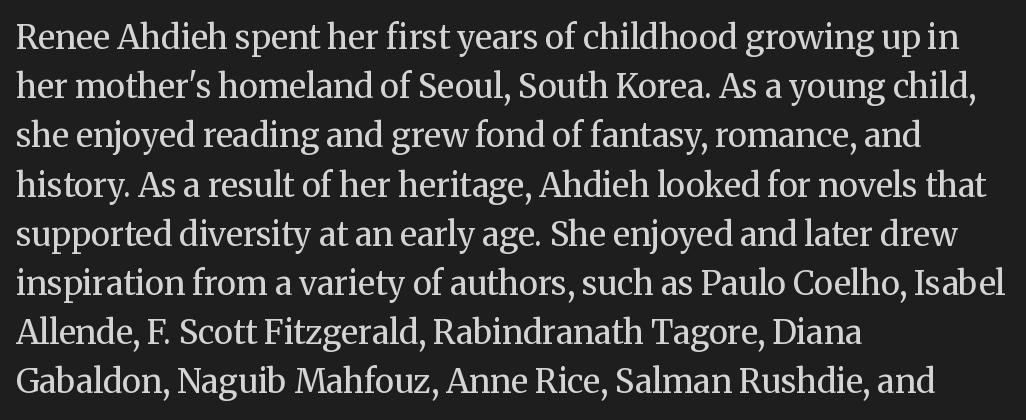
{"serif": "yes", "italic": "no", "bold": "no", "weight": "regular", "width": "normal", "stroke_contrast": "medium", "x_height": "medium", "monospaced": "no", "underline": "no", "align": "left", "line_spacing": "normal", "line_spacing_ratio": 1.49, "letter_spacing": "normal", "letter_spacing_em": 0.0, "glyph_px": 33}
